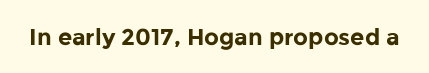
{"italic": "no", "bold": "yes", "underline": "no", "letter_spacing": "normal", "letter_spacing_em": 0.0, "glyph_px": 23}
